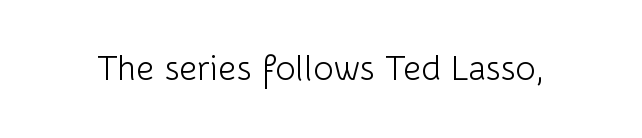
The image shows 35 px light sans-serif type, upright; set normal letter spacing, not underlined; low stroke contrast and a medium x-height.
